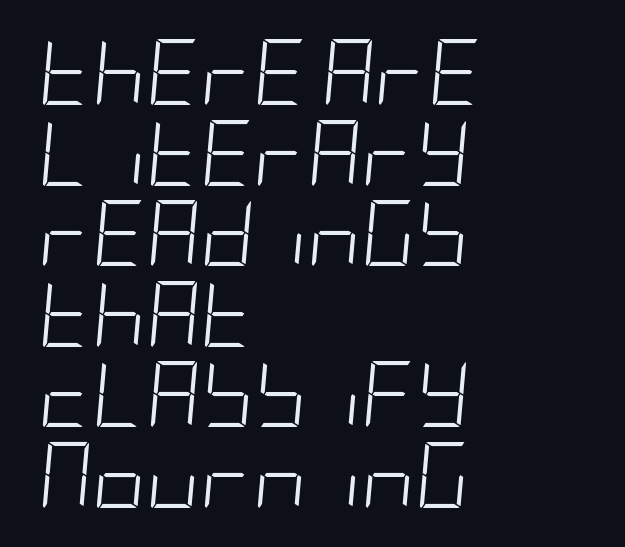
The image shows 66 px light, condensed type, italic (leaning right); set left-aligned, line spacing 1.22x, normal letter spacing, not underlined; low stroke contrast and a large x-height.
